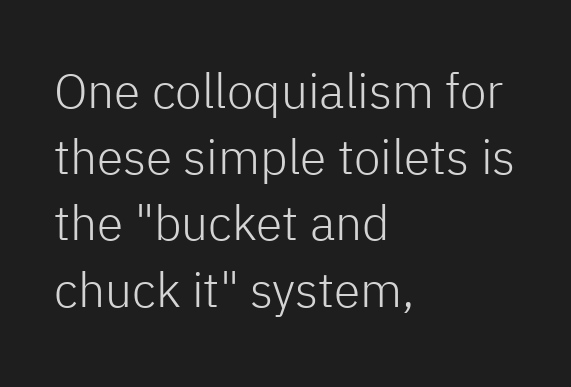
The strokes are not fattened; the text isn't bold. Unlike italic type, these characters show no tilt at all. These lines stack with their left ends in a neat column. Letterform terminals end flat and unadorned throughout the passage. Spacing verdict: proportional, widths tailored to each character.
